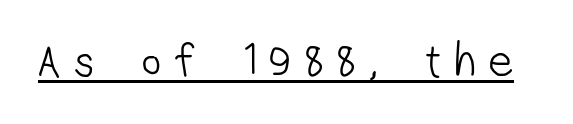
Q: Is the text bold? A: No.
Q: Is the typeface a serif or a sans-serif typeface? A: Sans-serif.
Q: Is the text underlined? A: Yes.
Q: Is the spacing between letters normal or unusually wide? A: Unusually wide.
Q: Width (condensed, normal, or wide)? A: Condensed.
Q: Stroke contrast? A: Low.
Q: x-height? A: Medium.
Q: Monospaced? A: No.
